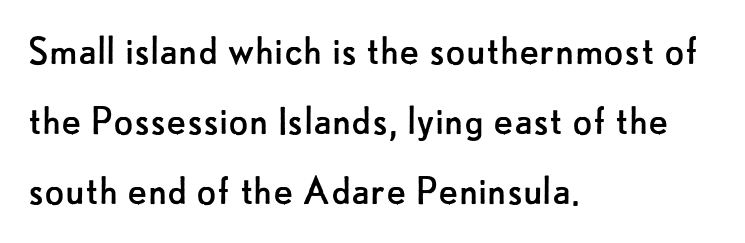
The lines in this sample share a left origin and differ only in where they stop. Is the letter spacing exaggerated? No — it looks like the ordinary default. The letters look calm and open, with moderate or lighter stems. The designer went with a sans here, leaving each stem footless. The lines sit at an ordinary, default distance from one another.
